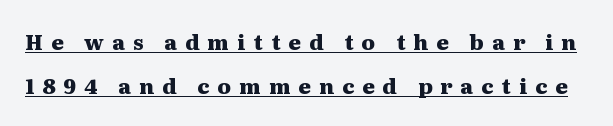
The image shows 21 px bold type, upright; set loose line spacing (2.09x), unusually wide letter spacing (+0.39 em), underlined.
